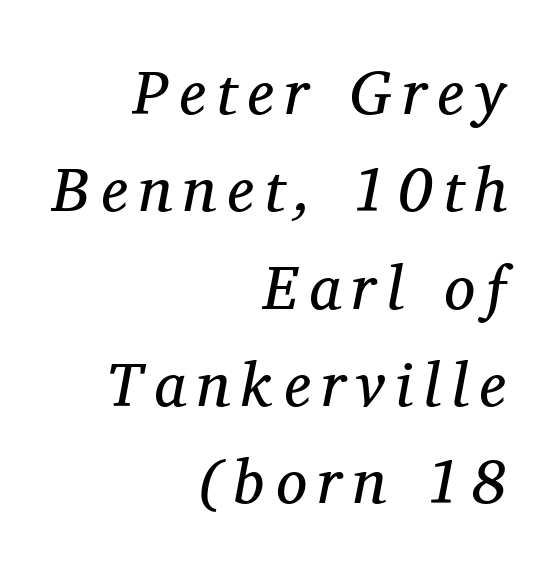
Glance below the letters and you will spot only blank space. These lines are rendered in a variable-pitch font. You can tell it's italic because the verticals aren't actually vertical. Unlike a clean sans, this face finishes its strokes with serifs. Leading: standard. The text block is weighted toward the right margin, trailing off unevenly leftward.
